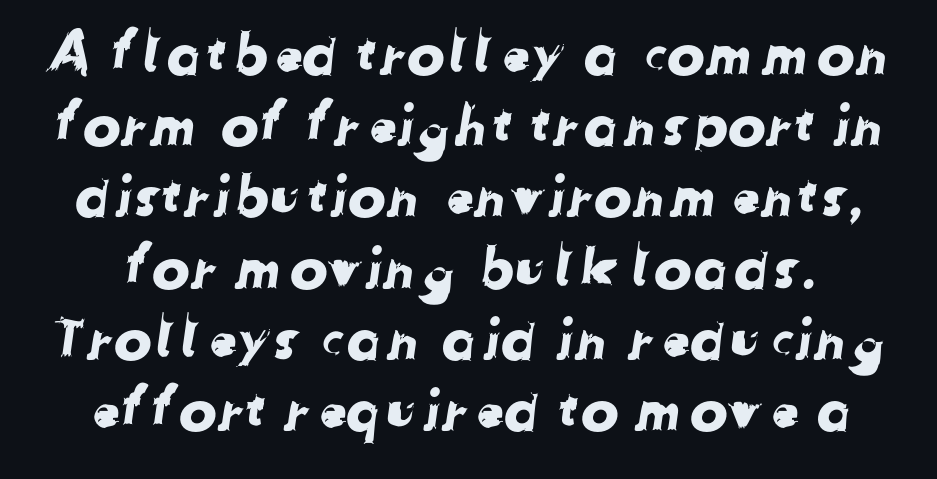
{"serif": "no", "width": "normal", "stroke_contrast": "low", "x_height": "medium", "monospaced": "no", "underline": "no", "line_spacing": "normal", "line_spacing_ratio": 1.25, "letter_spacing": "normal", "letter_spacing_em": 0.0, "glyph_px": 57}
